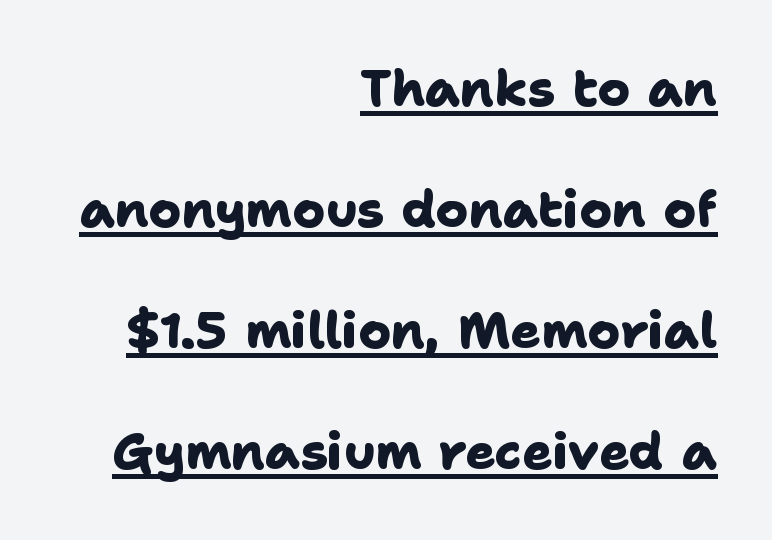
{"serif": "no", "bold": "yes", "weight": "heavy", "width": "normal", "stroke_contrast": "low", "x_height": "medium", "monospaced": "no", "underline": "yes", "align": "right", "line_spacing": "loose", "line_spacing_ratio": 2.42, "letter_spacing": "normal", "letter_spacing_em": 0.0, "glyph_px": 50}
